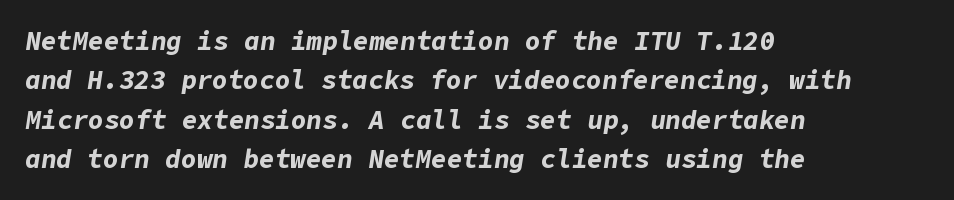
{"italic": "yes", "lean": "right", "slant_degrees": 9, "bold": "yes", "underline": "no", "align": "left", "line_spacing": "normal", "line_spacing_ratio": 1.51, "letter_spacing": "normal", "letter_spacing_em": 0.0, "glyph_px": 26}
